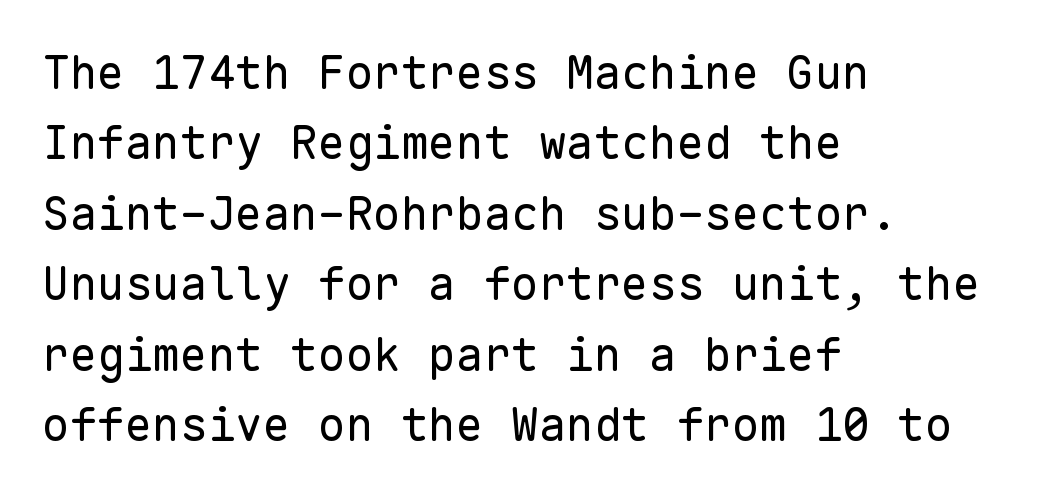
The rendering keeps characters at their native spacing. The font is comparable to plain body text, perhaps lighter. The space between consecutive lines is moderate. Where is the straight margin? On the left. The axis of the letterforms is exactly vertical. The string is rendered with underlining switched off.
